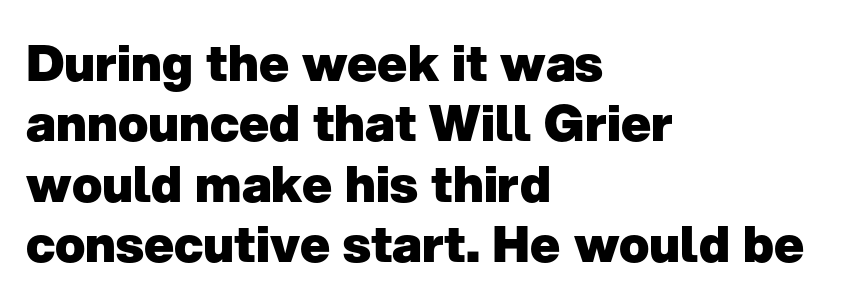
Q: Is the text bold? A: Yes.
Q: Is the text italic (slanted)? A: No, it is upright.
Q: Is the typeface a serif or a sans-serif typeface? A: Sans-serif.
Q: Is the text underlined? A: No.
Q: How is the paragraph aligned? A: Left-aligned.
Q: Is the spacing between letters normal or unusually wide? A: Normal.
Q: Width (condensed, normal, or wide)? A: Normal.
Q: Stroke contrast? A: Low.
Q: x-height? A: Medium.
Q: Monospaced? A: No.
